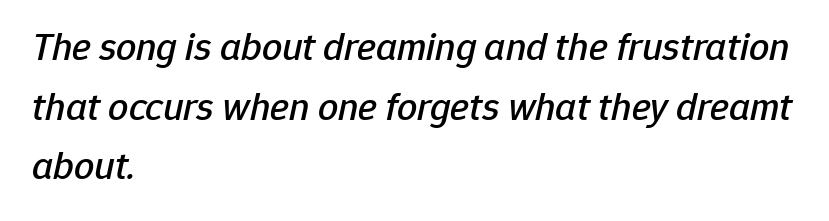
The image shows 40 px text type, italic (leaning right); set left-aligned, normal line spacing (1.49x), normal letter spacing, not underlined; low stroke contrast and a medium x-height.
